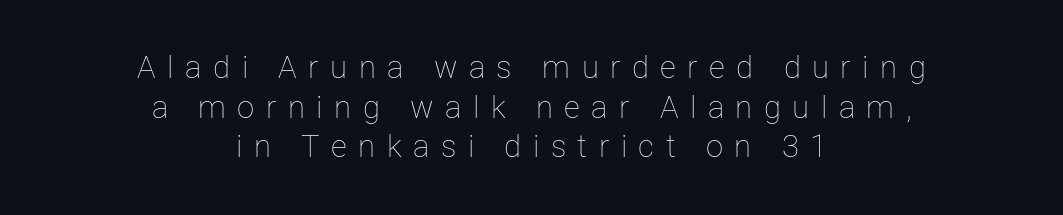
The image shows 31 px thin type, upright; set centered, normal line spacing (1.28x), unusually wide letter spacing (+0.37 em), not underlined; low stroke contrast and a medium x-height.
